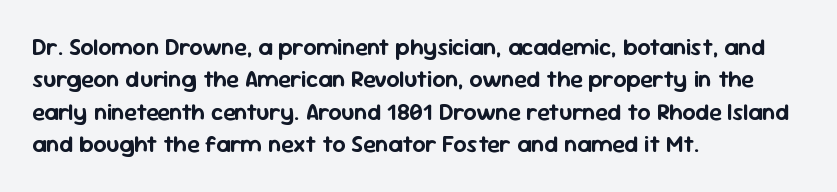
{"italic": "no", "underline": "no", "align": "left", "line_spacing": "normal", "line_spacing_ratio": 1.41, "letter_spacing": "normal", "letter_spacing_em": 0.0, "glyph_px": 23}
